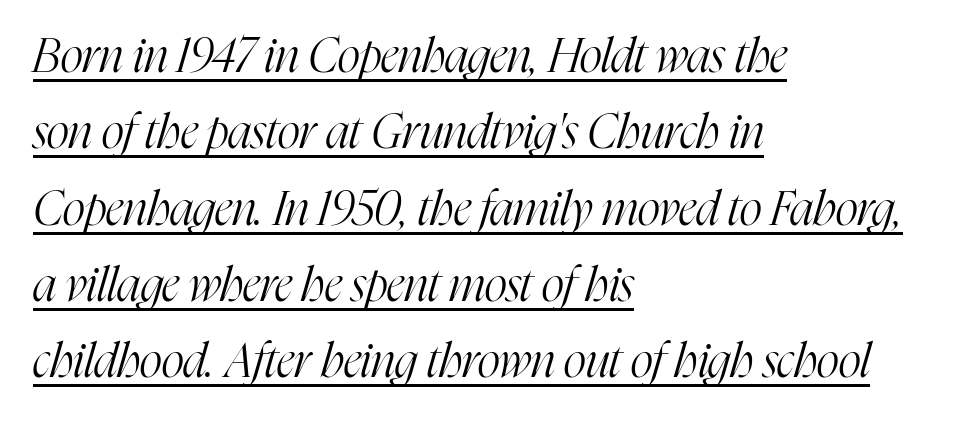
{"serif": "yes", "italic": "yes", "lean": "right", "slant_degrees": 16, "bold": "no", "weight": "light", "width": "condensed", "stroke_contrast": "high", "x_height": "medium", "monospaced": "no", "underline": "yes", "align": "left", "line_spacing": "normal", "line_spacing_ratio": 1.59, "letter_spacing": "normal", "letter_spacing_em": 0.0, "glyph_px": 48}
